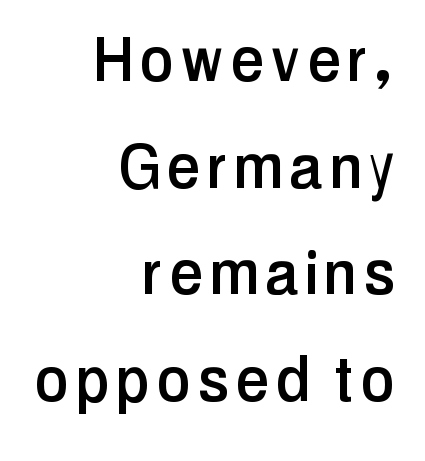
The image shows 74 px condensed sans-serif type, upright; set right-aligned, normal line spacing (1.44x), not underlined; low stroke contrast and a medium x-height.
